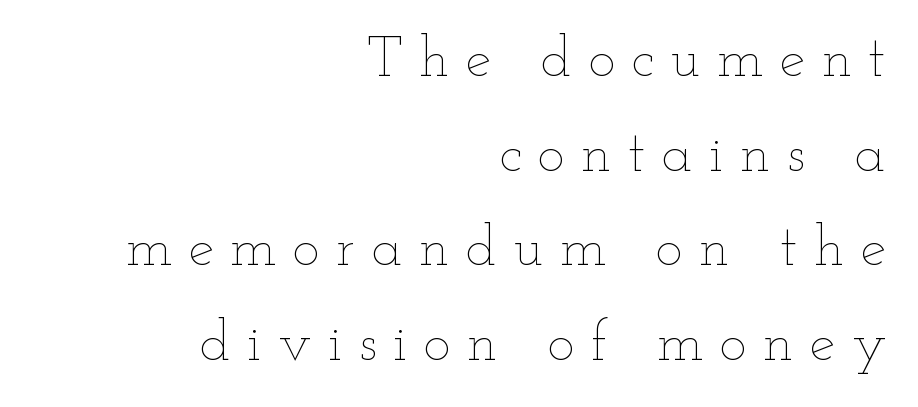
{"italic": "no", "bold": "no", "weight": "thin", "width": "wide", "stroke_contrast": "low", "x_height": "small", "monospaced": "no", "underline": "no", "align": "right", "line_spacing": "normal", "line_spacing_ratio": 1.63, "letter_spacing": "wide", "letter_spacing_em": 0.28, "glyph_px": 58}
